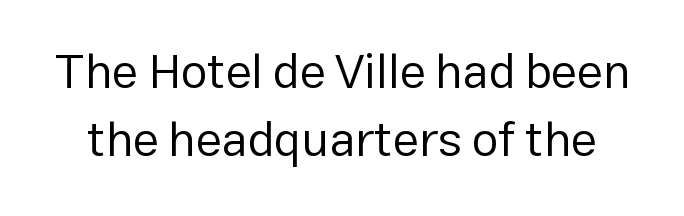
The image shows 48 px regular-weight sans-serif type, upright; set normal line spacing (1.41x), normal letter spacing, not underlined; low stroke contrast and a medium x-height.
